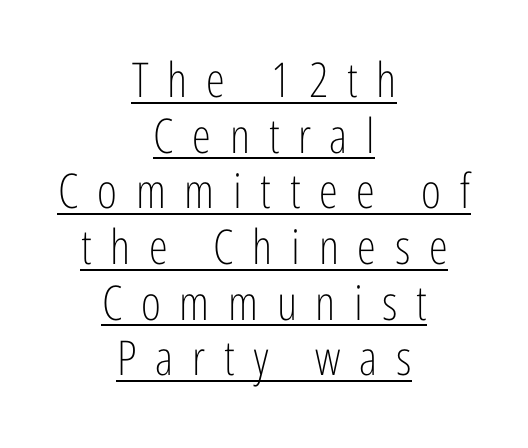
The image shows 48 px light, condensed sans-serif type, upright; set centered, line spacing 1.16x, unusually wide letter spacing (+0.39 em), underlined; low stroke contrast and a medium x-height.
